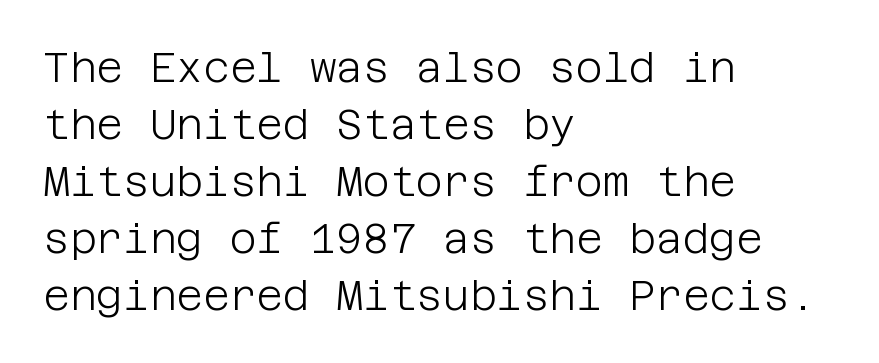
The image shows 41 px light sans-serif type, upright; set left-aligned, normal line spacing (1.39x), normal letter spacing, not underlined; low stroke contrast and a large x-height.
